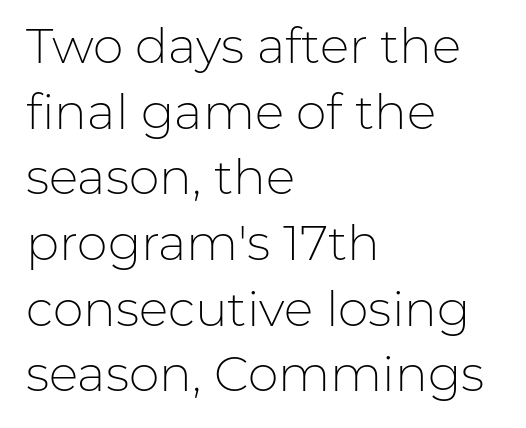
The image shows 49 px light sans-serif type, upright; set left-aligned, normal line spacing (1.34x), normal letter spacing, not underlined; low stroke contrast and a medium x-height.
